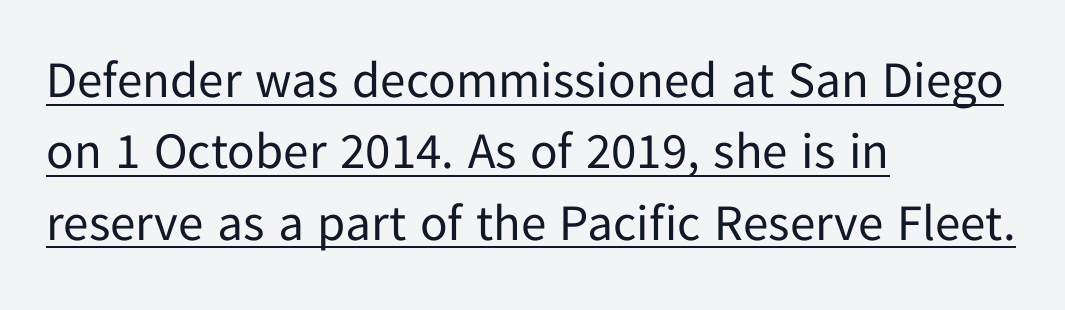
Looks like regular typesetting: each glyph gets only the width it needs. Regarding serifs, this sample does without them. The lines are quadded left. Emphasis is given by a line drawn under the lettering.
